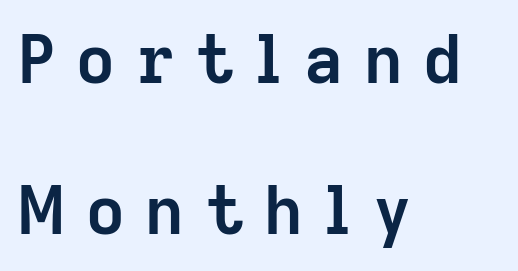
The typeface chosen for these lines omits serifs. Observe the wide spacing: letters keep a clear distance from each other. Nobody drew a line under any word here. One-word summary of the alignment: left. Think of a printed novel: that variable character pitch is what you see here.
